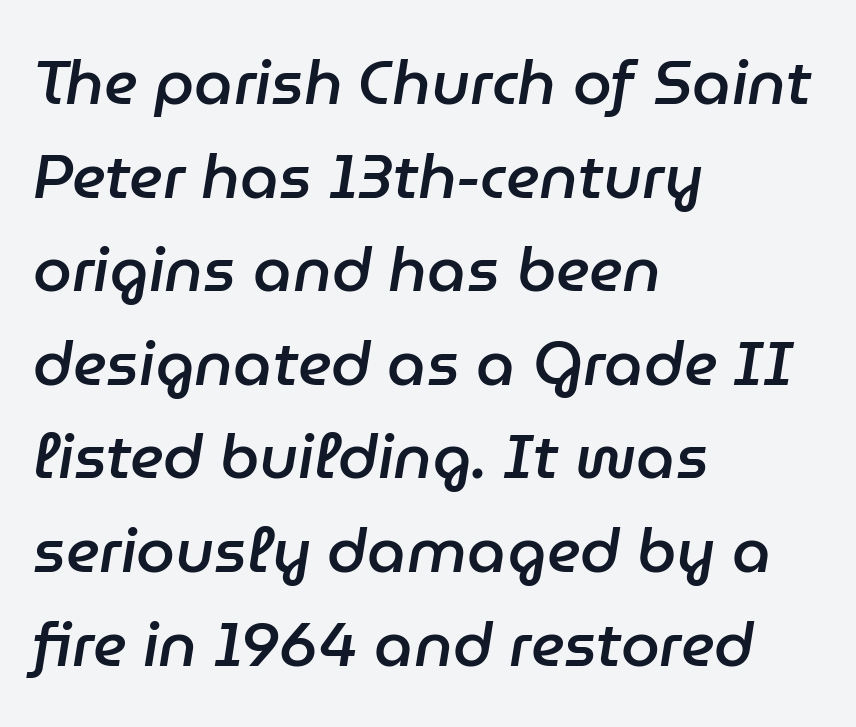
The image shows 62 px semibold type, italic (leaning right); set left-aligned, normal line spacing (1.51x), normal letter spacing, not underlined; low stroke contrast and a medium x-height.
